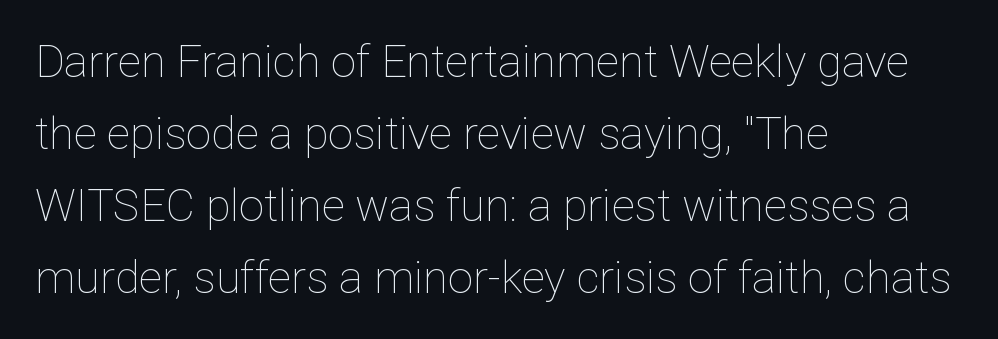
The image shows 45 px thin type, upright; set left-aligned, normal line spacing (1.6x), normal letter spacing, not underlined; low stroke contrast and a medium x-height.
